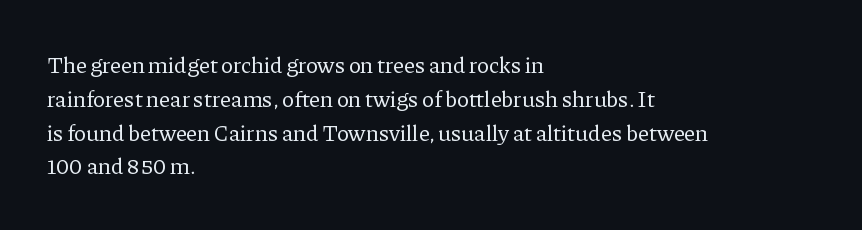
{"italic": "no", "bold": "no", "underline": "no", "align": "left", "line_spacing": "normal", "line_spacing_ratio": 1.47, "letter_spacing": "normal", "letter_spacing_em": 0.0, "glyph_px": 23}
